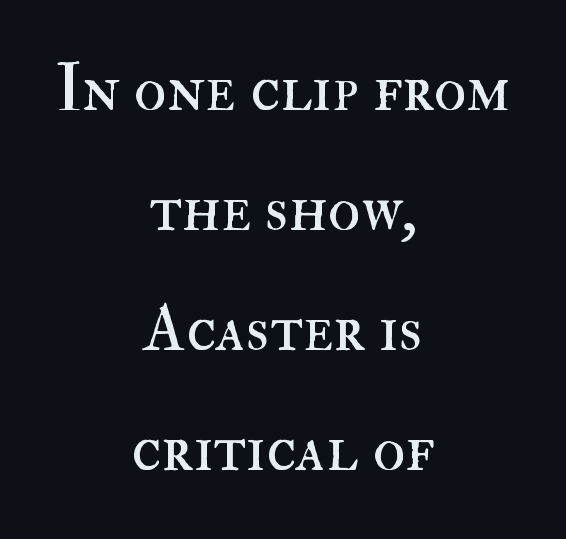
The image shows 67 px regular-weight type, upright; set centered, line spacing 1.79x, normal letter spacing, not underlined; high stroke contrast and a small x-height.
